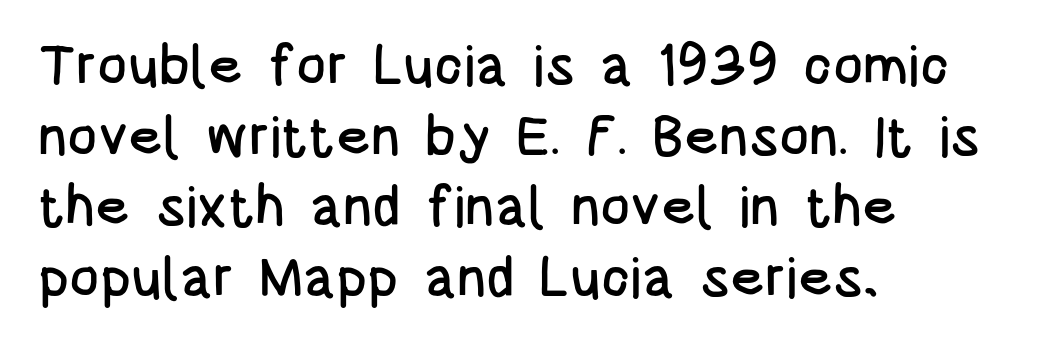
{"serif": "no", "italic": "no", "width": "condensed", "stroke_contrast": "low", "x_height": "large", "monospaced": "no", "underline": "no", "align": "left", "line_spacing": "normal", "line_spacing_ratio": 1.26, "letter_spacing": "normal", "letter_spacing_em": 0.0, "glyph_px": 56}
